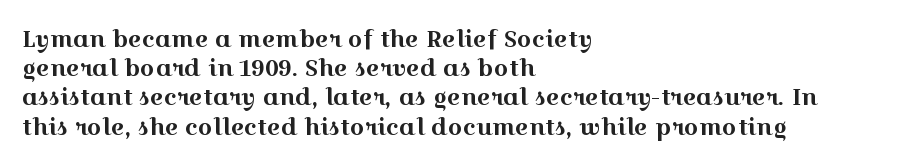
The image shows 23 px text type, upright; set left-aligned, normal line spacing (1.27x), normal letter spacing, not underlined.
